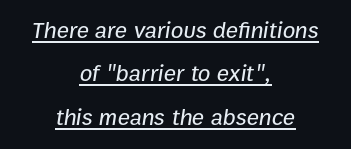
There is no visible air inserted between adjacent glyphs. Both edges are ragged and mirror each other, which tells us the setting is centered. Yep, that's italic — everything's leaning. Caption: lettering with a line underneath.
